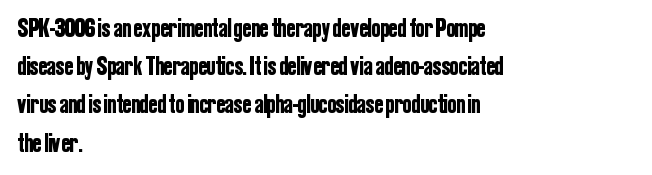
Q: Is the text italic (slanted)? A: No, it is upright.
Q: Is the text underlined? A: No.
Q: How is the paragraph aligned? A: Left-aligned.
Q: Is the spacing between letters normal or unusually wide? A: Normal.
Q: Is the spacing between lines tight, normal or loose? A: Normal.
